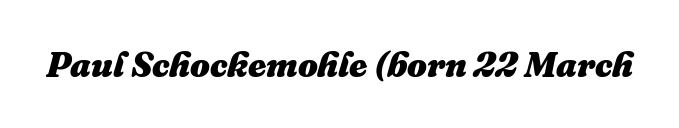
The image shows 35 px heavy type, italic (leaning right); set normal letter spacing, not underlined; medium stroke contrast and a medium x-height.
